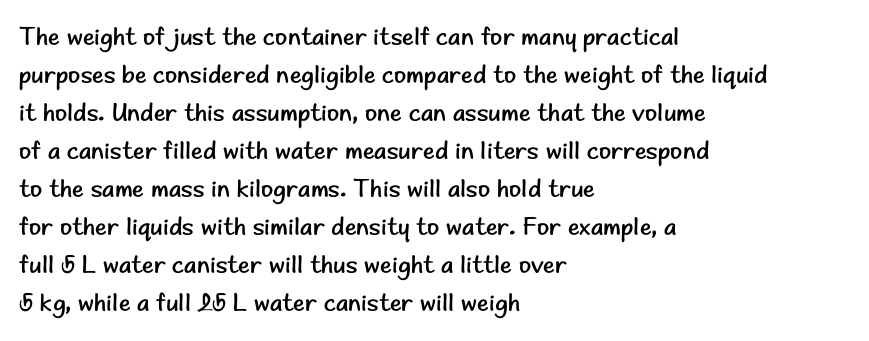
Q: Is the text bold? A: No.
Q: Is the text italic (slanted)? A: No, it is upright.
Q: Is the text underlined? A: No.
Q: How is the paragraph aligned? A: Left-aligned.
Q: Is the spacing between letters normal or unusually wide? A: Normal.
Q: Is the spacing between lines tight, normal or loose? A: Normal.
